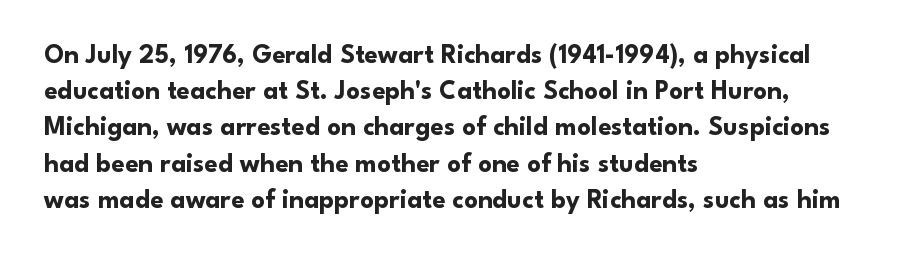
{"italic": "no", "bold": "yes", "underline": "no", "align": "left", "line_spacing": "normal", "line_spacing_ratio": 1.34, "letter_spacing": "normal", "letter_spacing_em": 0.0, "glyph_px": 27}
